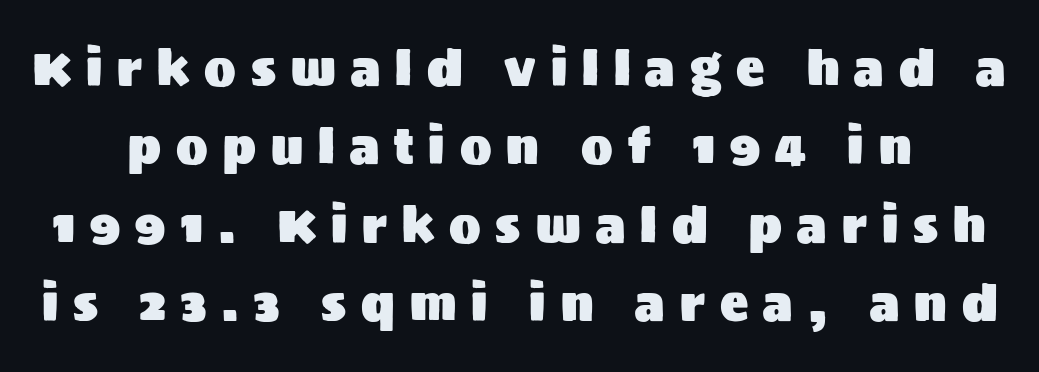
The image shows 47 px sans-serif type, upright; set normal line spacing (1.67x), unusually wide letter spacing (+0.32 em), not underlined; medium stroke contrast and a large x-height.
